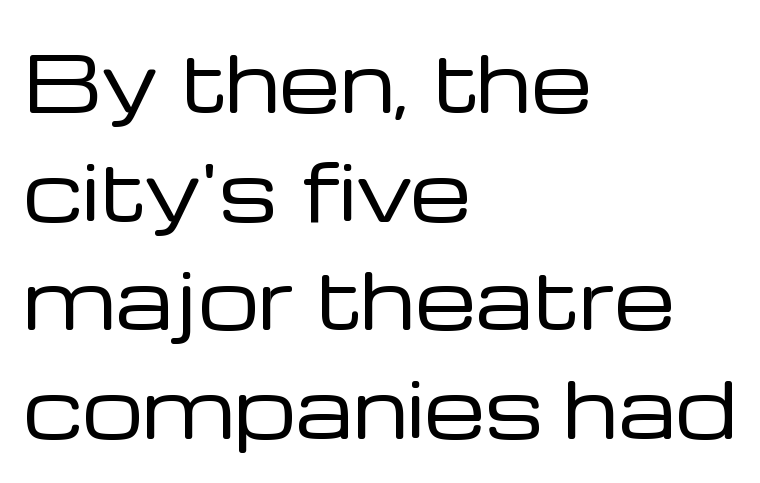
The image shows 77 px regular-weight sans-serif type, upright; set left-aligned, normal line spacing (1.41x), normal letter spacing, not underlined; low stroke contrast and a medium x-height.
